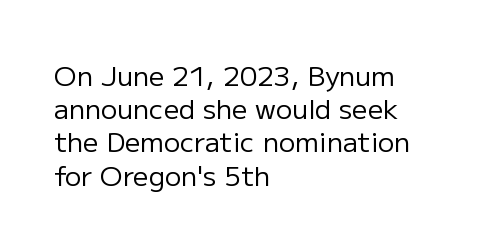
Q: Is the text bold? A: No.
Q: Is the text italic (slanted)? A: No, it is upright.
Q: Is the text underlined? A: No.
Q: How is the paragraph aligned? A: Left-aligned.
Q: Is the spacing between letters normal or unusually wide? A: Normal.
